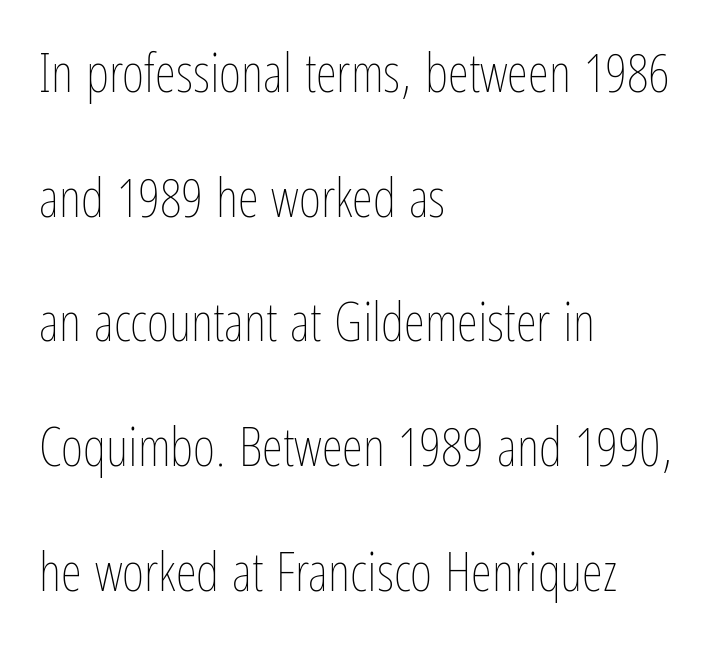
The image shows 54 px thin, condensed type, upright; set left-aligned, loose line spacing (2.31x), normal letter spacing, not underlined; low stroke contrast and a medium x-height.
